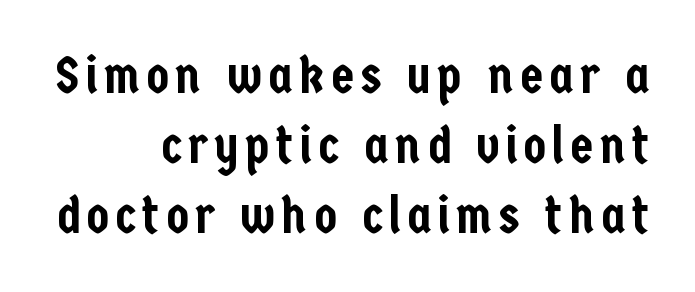
The image shows 52 px condensed sans-serif type, upright; set right-aligned, normal line spacing (1.35x), not underlined; low stroke contrast and a medium x-height.
